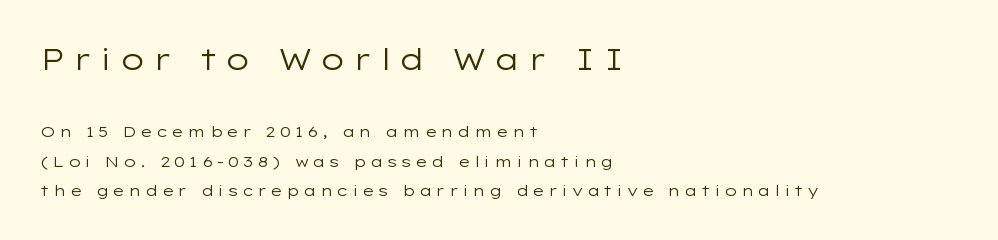
Note the varied advance widths — an 'i' is clearly narrower than an 'm'. Quick note: interline space is abundant. Is the letter spacing exaggerated? Yes — the characters are pushed far apart. A classic flush-left, rag-right setting is used for this passage.
